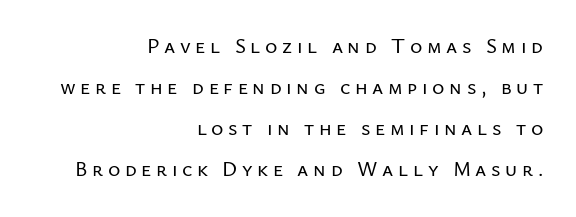
Q: Is the text italic (slanted)? A: No, it is upright.
Q: Is the text underlined? A: No.
Q: How is the paragraph aligned? A: Right-aligned.
Q: Is the spacing between letters normal or unusually wide? A: Unusually wide.
Q: Is the spacing between lines tight, normal or loose? A: Loose.
